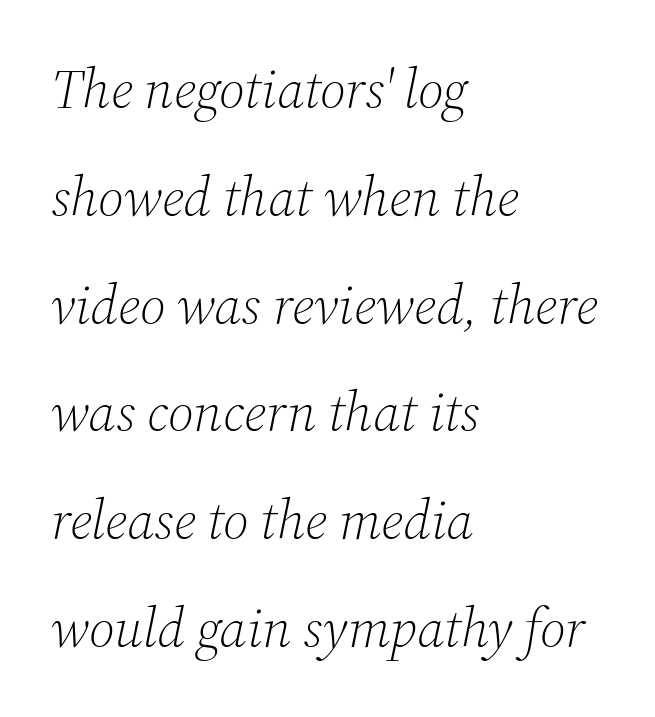
The image shows 55 px light serif type, italic (leaning right); set left-aligned, loose line spacing (1.96x), normal letter spacing, not underlined; medium stroke contrast and a medium x-height.
